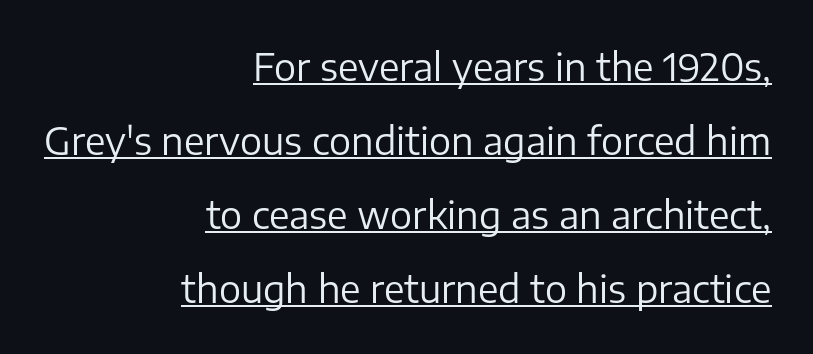
Notice how the stems are strictly vertical — no italics here. The type is set solid horizontally, with unmodified tracking. Proportional: the letters do not fall into vertical columns. Emphasis is given by a line drawn under the lettering. Stems here are at most as thick as an everyday book face. Examine the stroke ends and you'll find no serifs.
